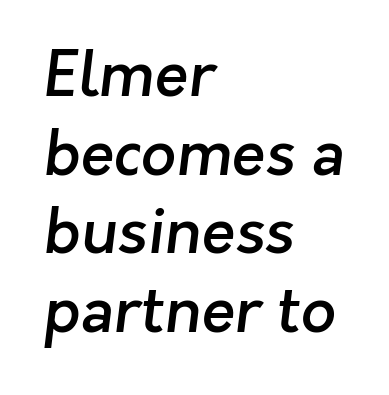
The image shows 62 px semibold sans-serif type; set left-aligned, normal line spacing (1.27x), normal letter spacing, not underlined; low stroke contrast and a medium x-height.
